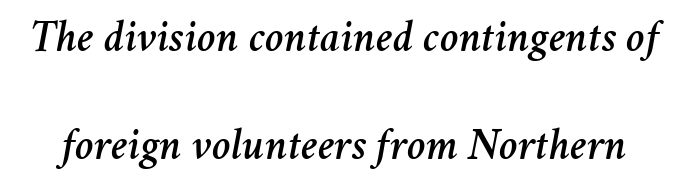
The image shows 45 px text type, italic (leaning right); set loose line spacing (2.4x), normal letter spacing, not underlined; medium stroke contrast and a medium x-height.
